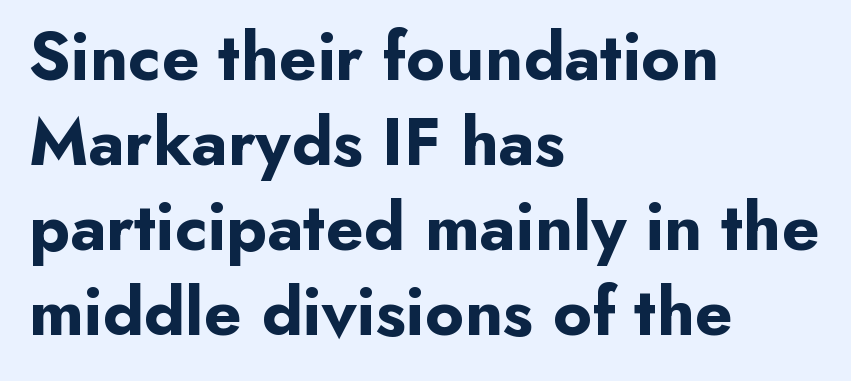
Notice how the passage keeps a crisp vertical edge on the left only. Character widths vary here, with narrow letters taking less room than wide ones. The area under the type is left untouched. Students, this is bold: see how much ink each stroke carries. A typesetter would label this face a sans.
